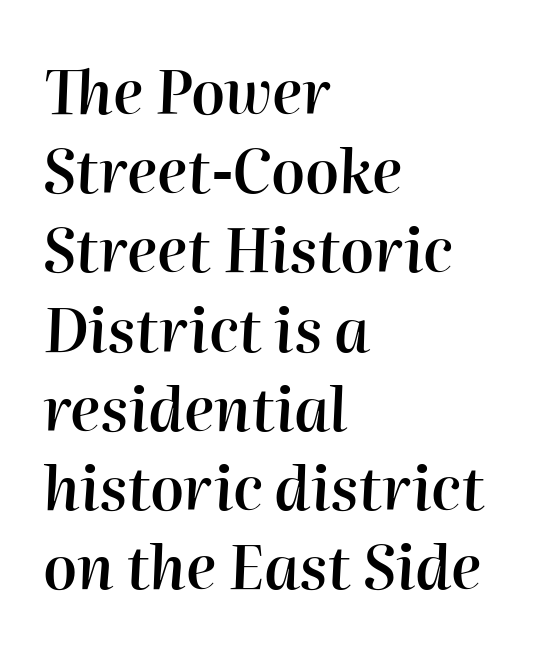
Do the characters align in a grid? No, the font is proportional. A fair bit of extra ink — the face is semibold, not bold. Baseline-to-baseline distance is the conventional proportion of letter height. When letters slant like this, we call the style italic. The letters sit at their default tracking, neither squeezed nor spread. Any mark beneath the type? The region is blank.
